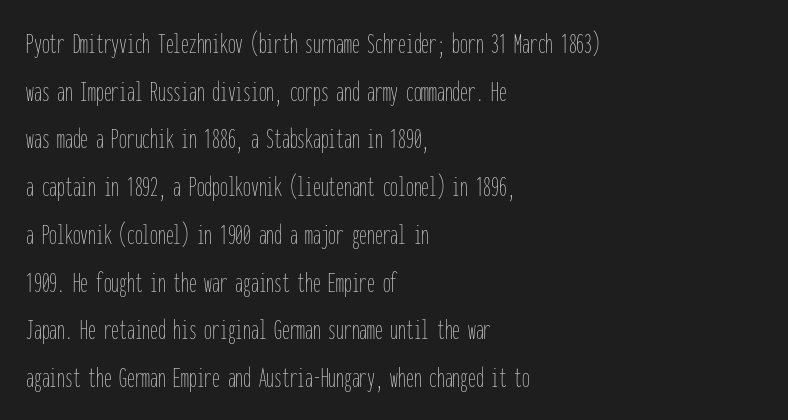
{"italic": "no", "bold": "no", "weight": "thin", "width": "condensed", "stroke_contrast": "low", "x_height": "medium", "monospaced": "yes", "underline": "no", "align": "left", "line_spacing": "normal", "line_spacing_ratio": 1.54, "letter_spacing": "normal", "letter_spacing_em": 0.0, "glyph_px": 31}
